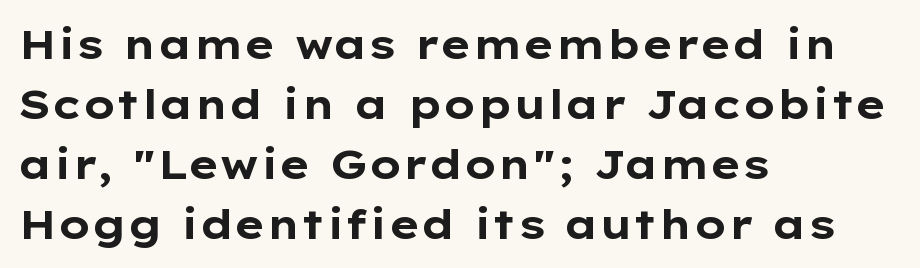
The image shows 41 px bold, wide sans-serif type, upright; set left-aligned, normal line spacing (1.46x), normal letter spacing, not underlined; low stroke contrast and a medium x-height.
